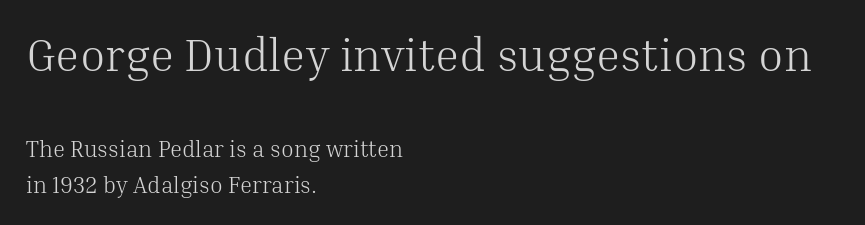
{"serif": "yes", "italic": "no", "bold": "no", "weight": "light", "width": "normal", "stroke_contrast": "medium", "x_height": "medium", "monospaced": "no", "underline": "no", "align": "left", "line_spacing": "normal", "line_spacing_ratio": 1.55, "letter_spacing": "normal", "letter_spacing_em": 0.0, "larger_block": "first", "size_ratio": 2.0, "glyph_px": 46}
